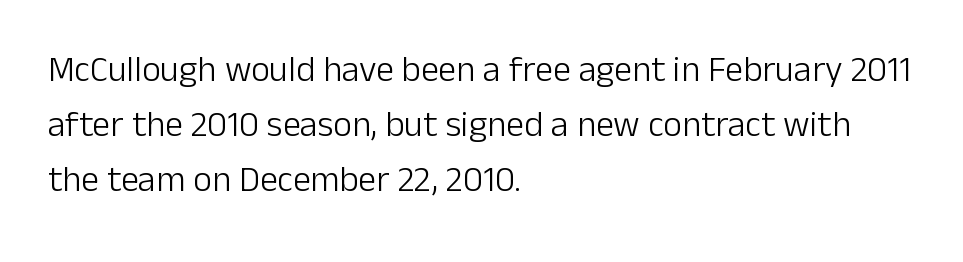
{"serif": "no", "italic": "no", "bold": "no", "weight": "light", "width": "normal", "stroke_contrast": "low", "x_height": "medium", "monospaced": "no", "underline": "no", "align": "left", "line_spacing": "normal", "line_spacing_ratio": 1.53, "letter_spacing": "normal", "letter_spacing_em": 0.0, "glyph_px": 36}
